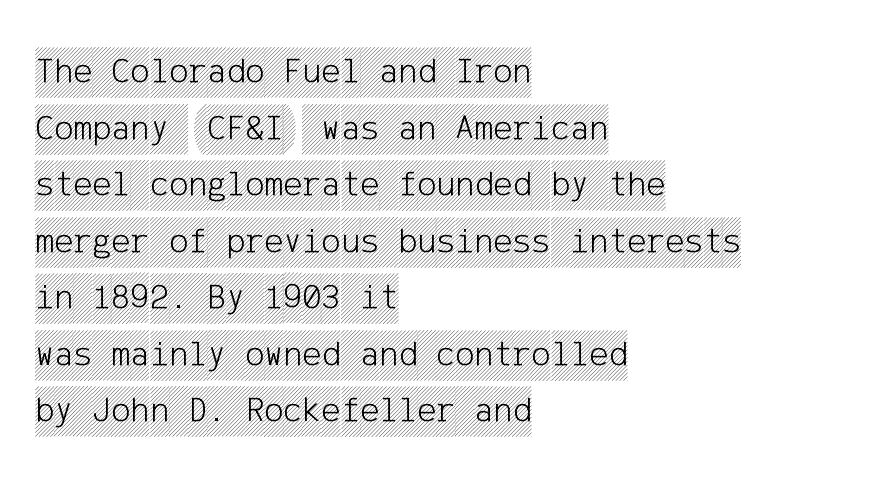
Notice how the passage keeps a crisp vertical edge on the left only. Honestly, the letter spacing is just normal — you wouldn't notice it. The space beneath each line is pristine and unruled. Rendered with straight, roman letterforms. One glance says typical: line gaps are just what's usual.
